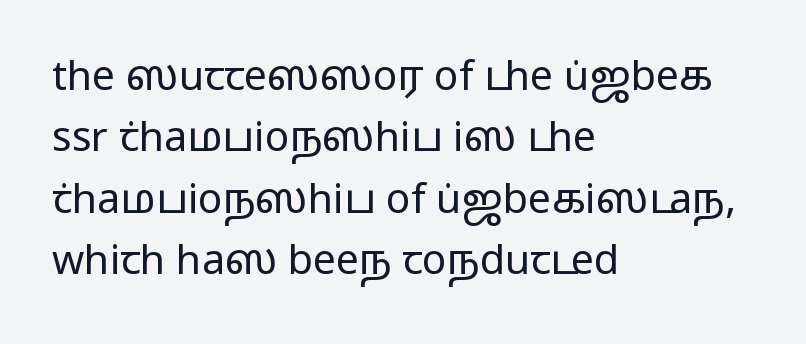
Q: Is the text bold? A: No.
Q: Is the text italic (slanted)? A: No, it is upright.
Q: Is the typeface a serif or a sans-serif typeface? A: Sans-serif.
Q: Is the text underlined? A: No.
Q: How is the paragraph aligned? A: Left-aligned.
Q: Is the spacing between letters normal or unusually wide? A: Normal.
Q: Is the spacing between lines tight, normal or loose? A: Normal.
Q: Width (condensed, normal, or wide)? A: Wide.
Q: Stroke contrast? A: Low.
Q: x-height? A: Medium.
Q: Monospaced? A: No.
